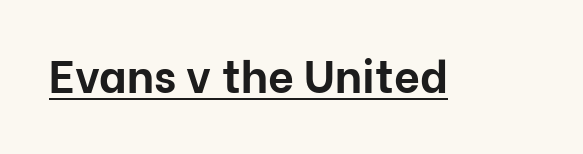
The characters display no serif detailing; their extremities are plain. Each line of the rendering has a horizontal stroke beneath the glyphs. Proportional: the letters do not fall into vertical columns. The rendering keeps characters at their native spacing.
